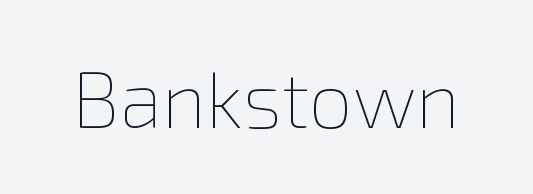
The image shows 78 px thin type, upright; set normal letter spacing, not underlined; low stroke contrast and a medium x-height.
